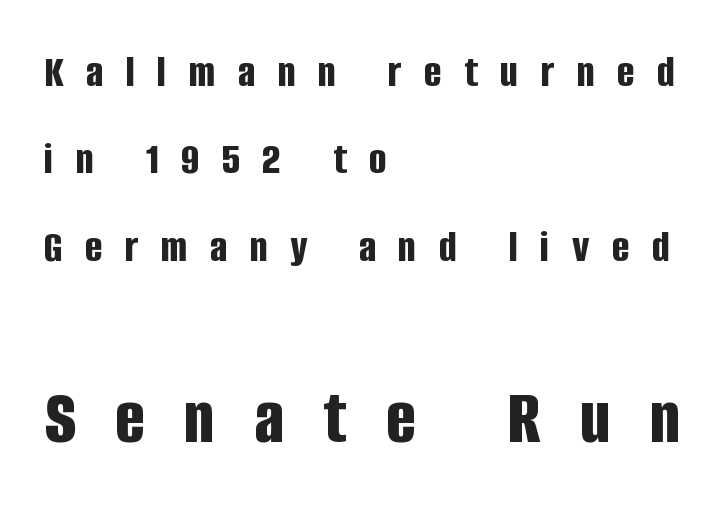
The image shows 80 px bold, condensed sans-serif type, upright; set left-aligned, loose line spacing (1.9x), unusually wide letter spacing (+0.49 em), not underlined; the second (bottom) block is 1.74x larger; low stroke contrast and a large x-height.
